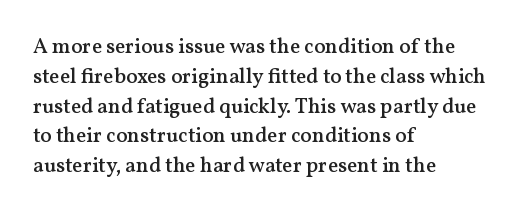
Q: Is the text bold? A: Semi-bold.
Q: Is the text italic (slanted)? A: No, it is upright.
Q: Is the text underlined? A: No.
Q: How is the paragraph aligned? A: Left-aligned.
Q: Is the spacing between letters normal or unusually wide? A: Normal.
Q: Is the spacing between lines tight, normal or loose? A: Normal.
